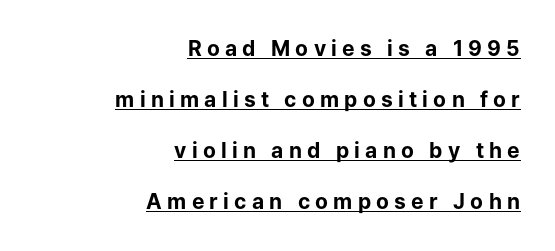
Airy leading. The words here are underlined. The paragraph shown leans on its right margin. Students, note that the glyphs here are deliberately spaced far apart. Compared with an ordinary text face, these strokes are far heavier — a full bold.
